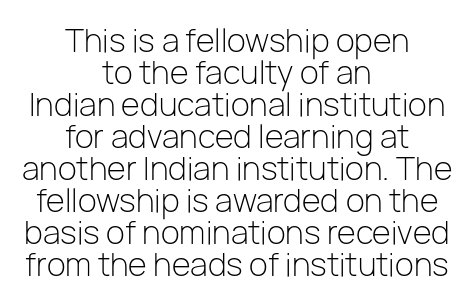
The image shows 31 px light sans-serif type, upright; set centered, tight line spacing (1.03x), normal letter spacing, not underlined; low stroke contrast and a medium x-height.
